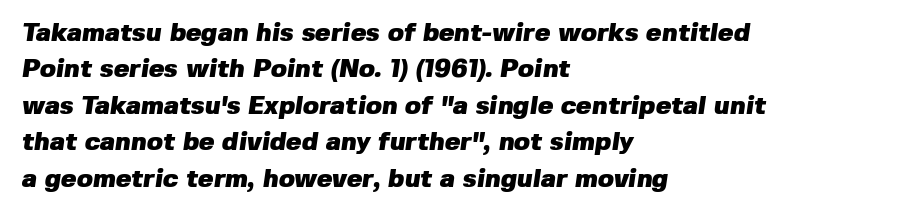
Q: Is the text bold? A: Yes.
Q: Is the text underlined? A: No.
Q: How is the paragraph aligned? A: Left-aligned.
Q: Is the spacing between letters normal or unusually wide? A: Normal.
Q: Is the spacing between lines tight, normal or loose? A: Normal.
